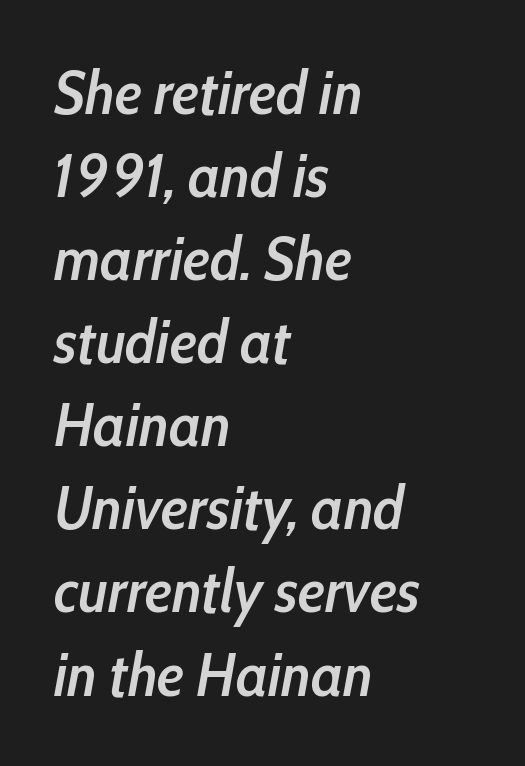
No extra tracking has been applied to these lines. In terms of posture, this sample is oblique. One glance says typical: line gaps are just what's usual. A somewhat darkened texture: the type is semibold rather than bold. Think of a printed novel: that variable character pitch is what you see here. A classic flush-left, rag-right setting is used for this passage.
